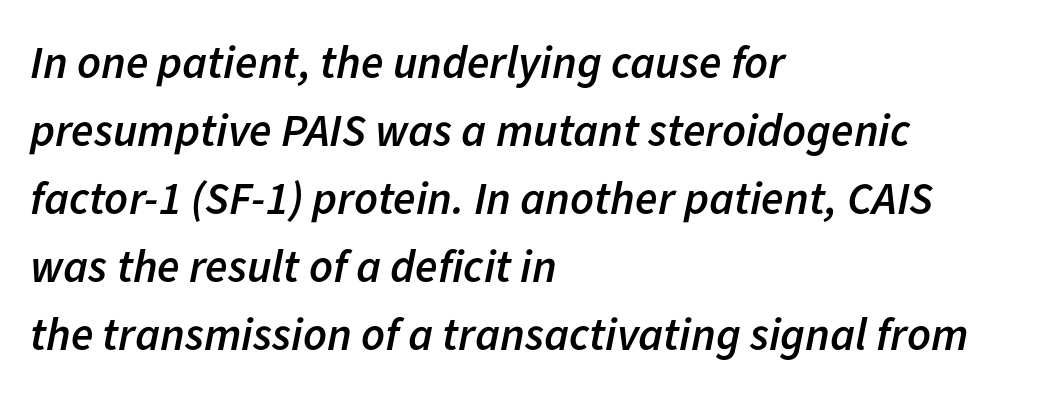
Compared with ordinary roman type, these characters are visibly tilted. Glyph-to-glyph distance matches everyday printed text. Here the designer chose a conventional face with non-uniform glyph widths. A classic flush-left, rag-right setting is used for this passage. Weight: semibold (demi).
